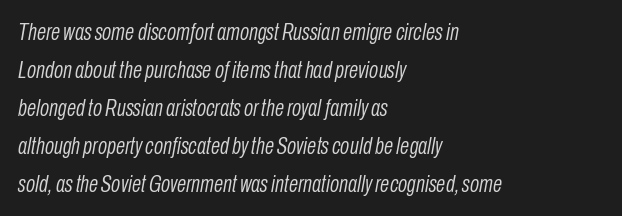
No letter is thick-stroked: the sample isn't bold. The gaps between neighbouring characters are ordinary and unremarkable. The specimen reads as italic at a glance. Quick note: interline space is typical.
